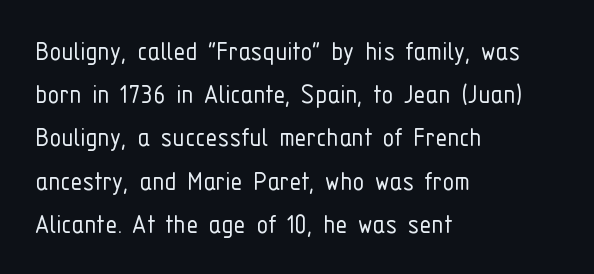
Q: Is the text bold? A: No.
Q: Is the text italic (slanted)? A: No, it is upright.
Q: Is the typeface a serif or a sans-serif typeface? A: Sans-serif.
Q: Is the text underlined? A: No.
Q: How is the paragraph aligned? A: Left-aligned.
Q: Is the spacing between letters normal or unusually wide? A: Normal.
Q: Is the spacing between lines tight, normal or loose? A: Normal.
Q: Width (condensed, normal, or wide)? A: Condensed.
Q: Stroke contrast? A: Low.
Q: x-height? A: Medium.
Q: Monospaced? A: No.
